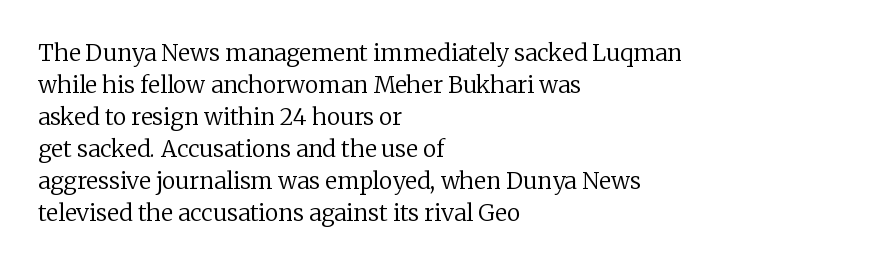
The image shows 23 px text type, upright; set left-aligned, normal line spacing (1.39x), normal letter spacing, not underlined.
